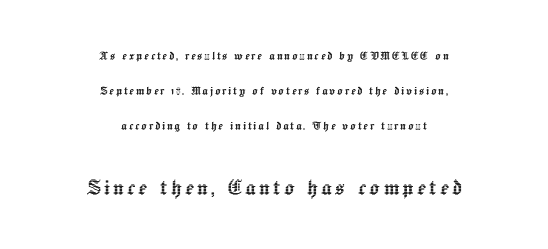
Underlining? Definitely not there. Students, observe: this is what heavily led, spacious text looks like. Short and long lines alike share a common midpoint. Note: smaller setting up top, larger setting below.
